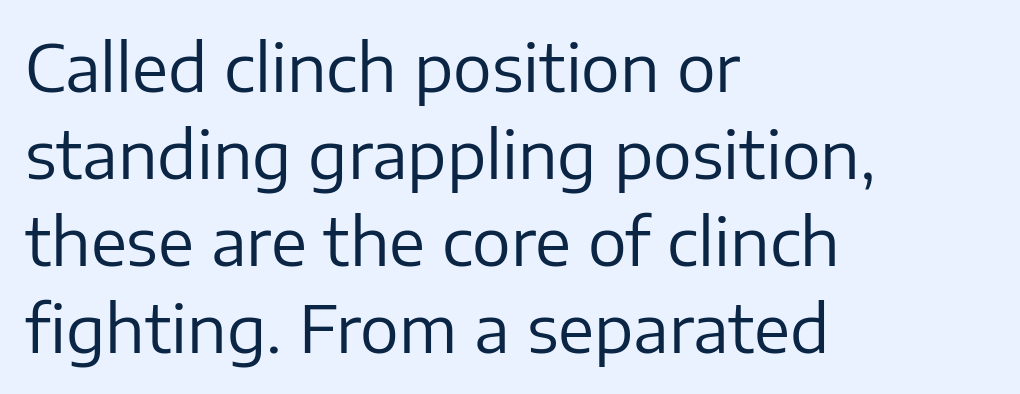
The image shows 65 px regular-weight sans-serif type, upright; set left-aligned, normal line spacing (1.34x), normal letter spacing, not underlined; low stroke contrast and a medium x-height.
